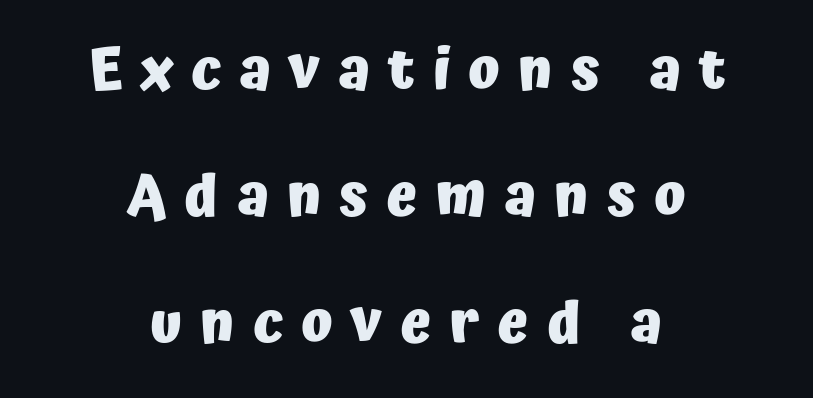
The image shows 58 px heavy sans-serif type, upright; set centered, loose line spacing (2.18x), unusually wide letter spacing (+0.31 em), not underlined; low stroke contrast and a medium x-height.
